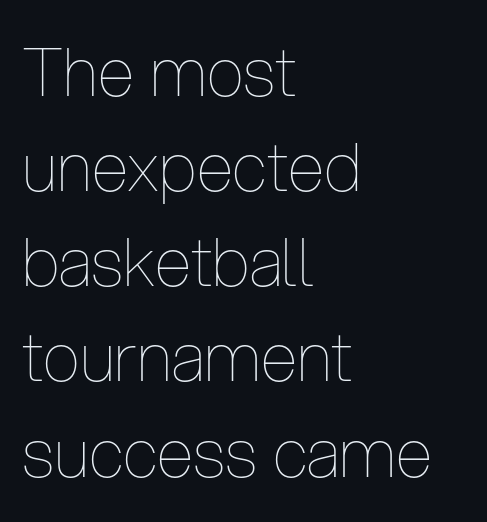
Q: Is the text bold? A: No.
Q: Is the text italic (slanted)? A: No, it is upright.
Q: Is the text underlined? A: No.
Q: How is the paragraph aligned? A: Left-aligned.
Q: Is the spacing between letters normal or unusually wide? A: Normal.
Q: Is the spacing between lines tight, normal or loose? A: Normal.
Q: Width (condensed, normal, or wide)? A: Condensed.
Q: Stroke contrast? A: Low.
Q: x-height? A: Medium.
Q: Monospaced? A: No.
